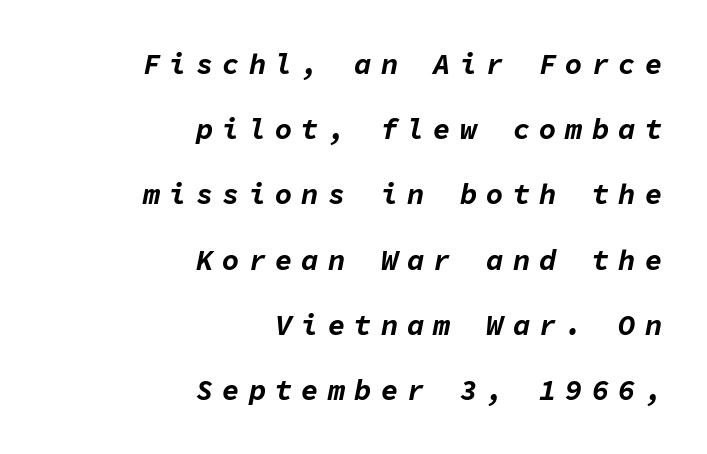
Fixed-width glyphs throughout — classic coding-font behaviour. Caption: expanded tracking, letters set apart. Reading down the column, the eye jumps a long way to each next line. The gap between lines stays unmarked.
